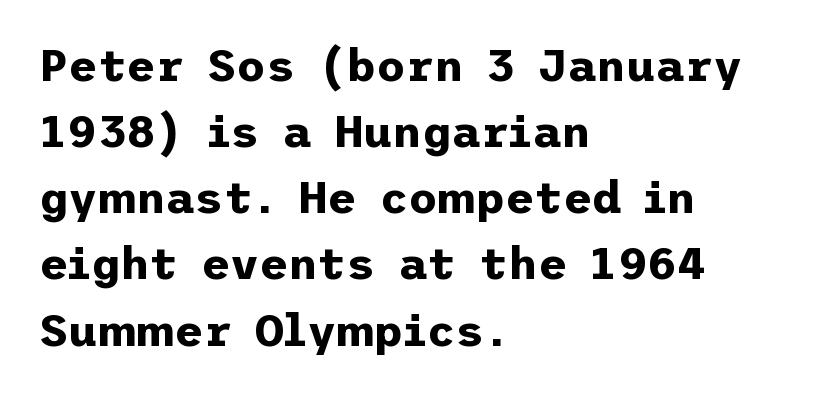
The image shows 45 px bold sans-serif type, upright; set left-aligned, normal line spacing (1.47x), normal letter spacing, not underlined; low stroke contrast and a medium x-height.
